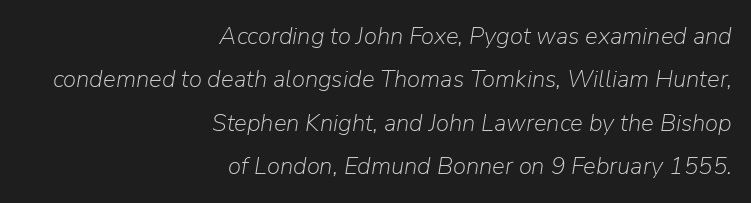
The image shows 24 px text type, italic (leaning right); set right-aligned, line spacing 1.81x, normal letter spacing, not underlined.
